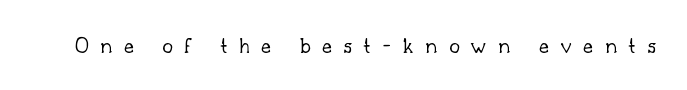
The passage shown has open, widely tracked lettering throughout. Stroke mass is kept to a normal reading level or below. The font's upright variant was chosen for this text. Bare-footed words on every line.
